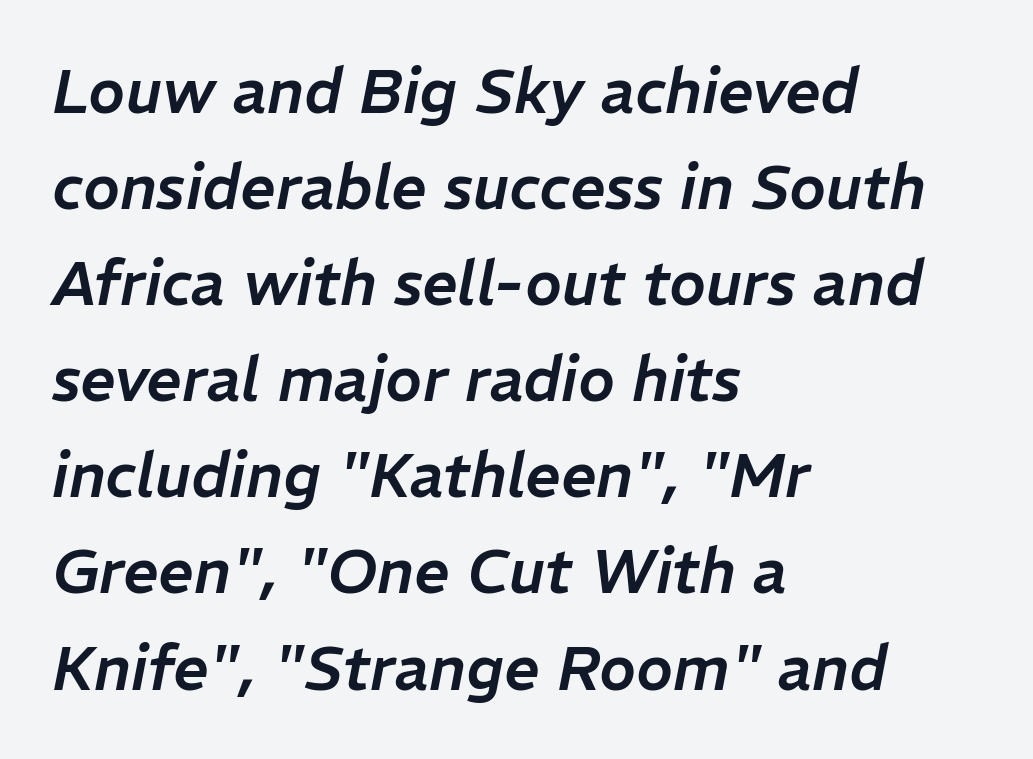
The passage shown is typed in a proportional face where columns would drift. Is the type slanted? Yes — the strokes lean at a clear angle. Is the block centered? No — it sits flush against the left margin. Any mark beneath the type? The region is blank.
